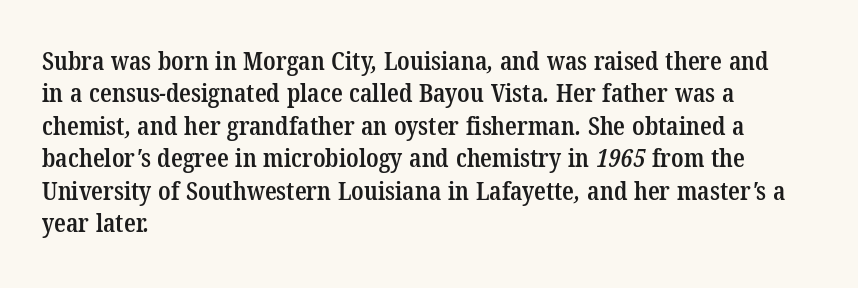
Normally led — the rows are evenly, conventionally spaced. In terms of letterspacing, this is plain default setting. These lines stack with their left ends in a neat column. Look at the stroke-to-counter ratio: somewhat heavy, a semibold. The string is rendered with underlining switched off.
